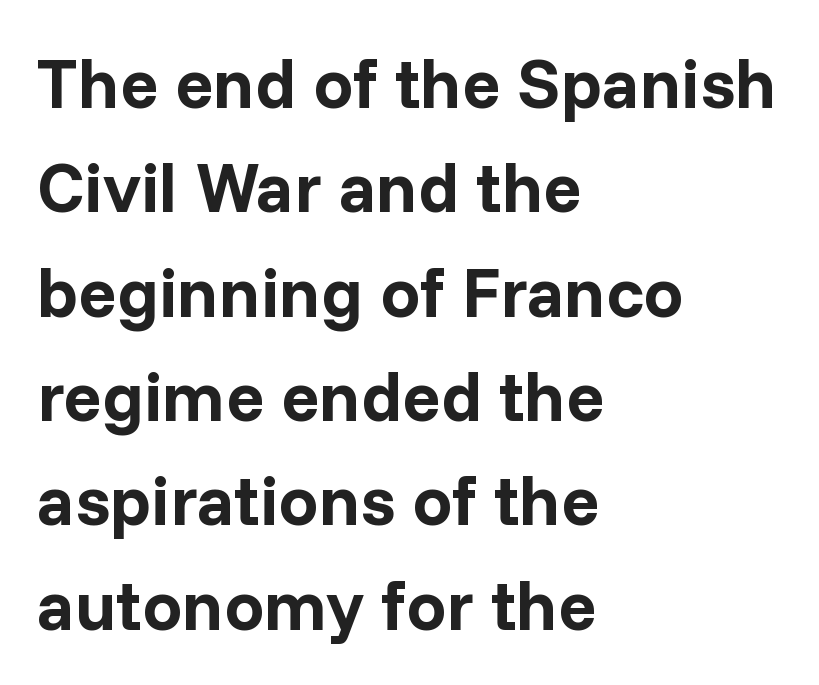
Q: Is the text bold? A: Yes.
Q: Is the text italic (slanted)? A: No, it is upright.
Q: Is the typeface a serif or a sans-serif typeface? A: Sans-serif.
Q: Is the text underlined? A: No.
Q: How is the paragraph aligned? A: Left-aligned.
Q: Is the spacing between letters normal or unusually wide? A: Normal.
Q: Is the spacing between lines tight, normal or loose? A: Normal.
Q: Width (condensed, normal, or wide)? A: Normal.
Q: Stroke contrast? A: Low.
Q: x-height? A: Medium.
Q: Monospaced? A: No.
